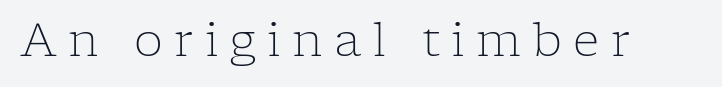
{"serif": "yes", "italic": "no", "bold": "no", "weight": "light", "width": "normal", "stroke_contrast": "low", "x_height": "medium", "monospaced": "no", "underline": "no", "letter_spacing": "wide", "letter_spacing_em": 0.25, "glyph_px": 46}
